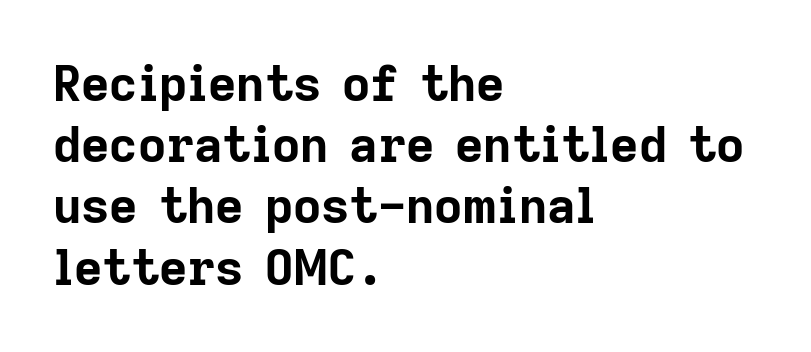
The image shows 49 px bold sans-serif type, upright; set left-aligned, normal line spacing (1.25x), normal letter spacing, not underlined; low stroke contrast and a medium x-height.
